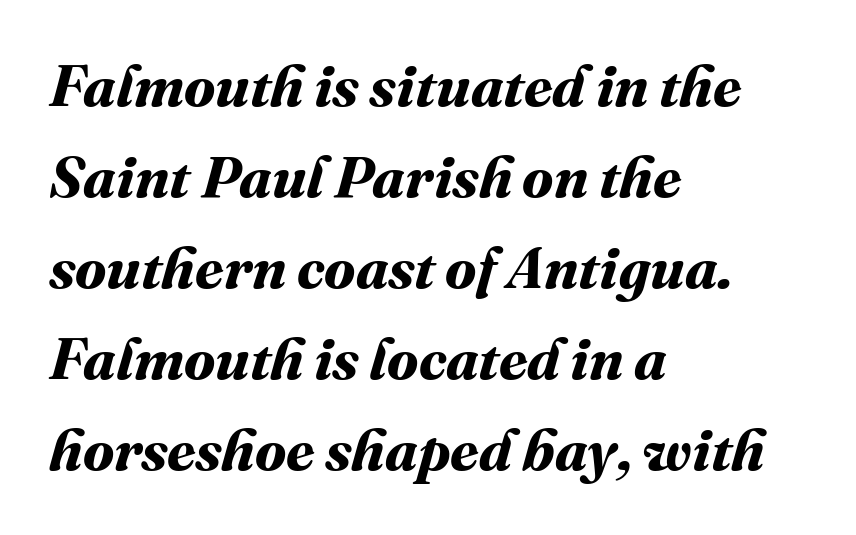
Q: Is the text bold? A: Yes.
Q: Is the text underlined? A: No.
Q: How is the paragraph aligned? A: Left-aligned.
Q: Is the spacing between letters normal or unusually wide? A: Normal.
Q: Is the spacing between lines tight, normal or loose? A: Normal.
Q: Width (condensed, normal, or wide)? A: Normal.
Q: Stroke contrast? A: Medium.
Q: x-height? A: Medium.
Q: Monospaced? A: No.
